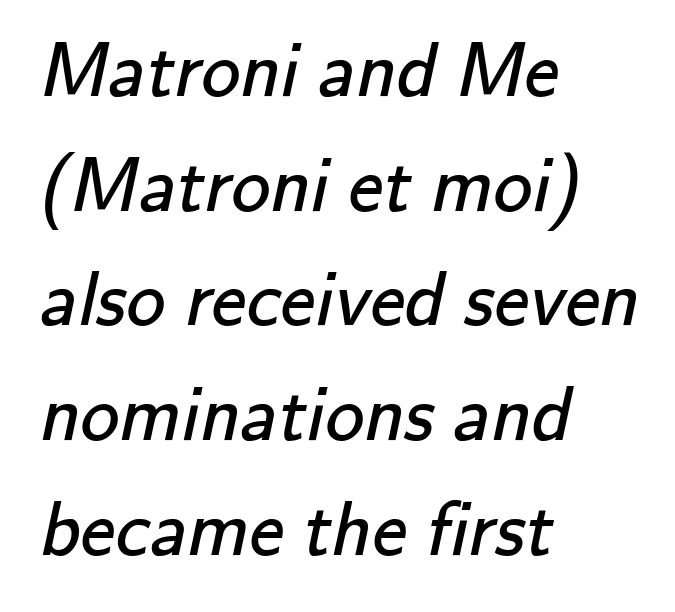
{"serif": "no", "bold": "no", "weight": "regular", "width": "normal", "stroke_contrast": "low", "x_height": "small", "monospaced": "no", "underline": "no", "align": "left", "line_spacing": "normal", "line_spacing_ratio": 1.47, "letter_spacing": "normal", "letter_spacing_em": 0.0, "glyph_px": 78}
